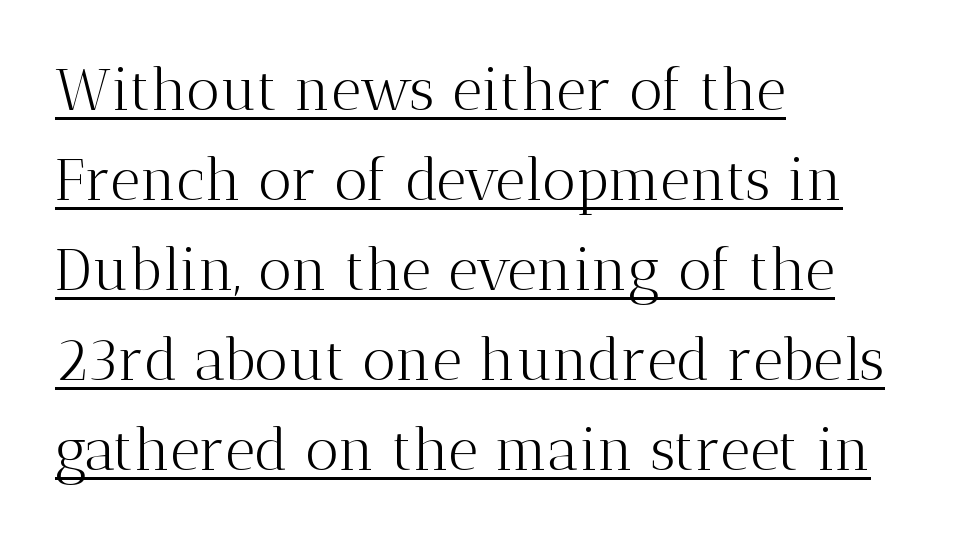
Q: Is the text bold? A: No.
Q: Is the text italic (slanted)? A: No, it is upright.
Q: Is the typeface a serif or a sans-serif typeface? A: Serif.
Q: Is the text underlined? A: Yes.
Q: How is the paragraph aligned? A: Left-aligned.
Q: Is the spacing between letters normal or unusually wide? A: Normal.
Q: Is the spacing between lines tight, normal or loose? A: Normal.
Q: Width (condensed, normal, or wide)? A: Normal.
Q: Stroke contrast? A: Medium.
Q: x-height? A: Medium.
Q: Monospaced? A: No.
